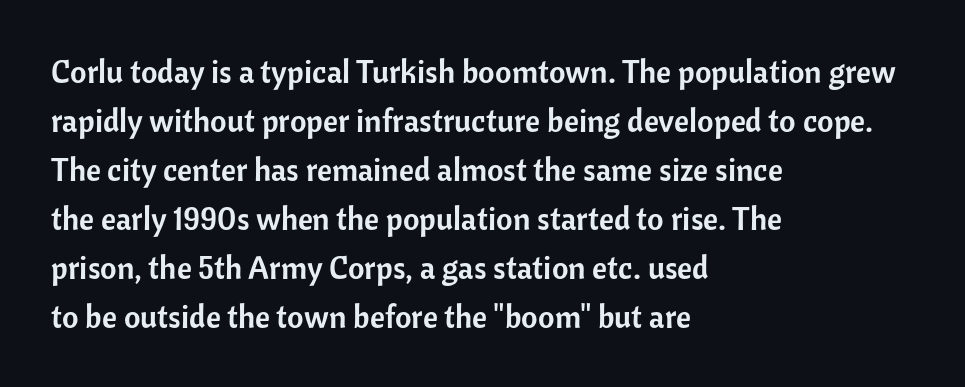
Short note: letters normally spaced. The letters advance in unequal steps, a hallmark of proportional type. Notice how the passage keeps a crisp vertical edge on the left only. These lines sit exactly where default settings would place them. Honestly, there is no underline to notice here at all.
